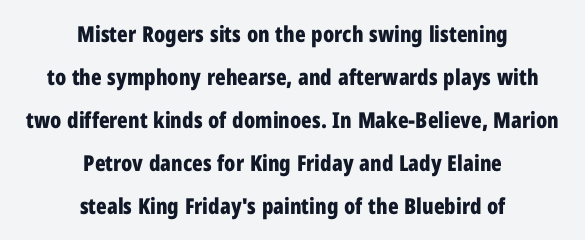
{"italic": "no", "bold": "yes", "underline": "no", "align": "center", "line_spacing": "loose", "line_spacing_ratio": 1.96, "letter_spacing": "normal", "letter_spacing_em": 0.0, "glyph_px": 22}
